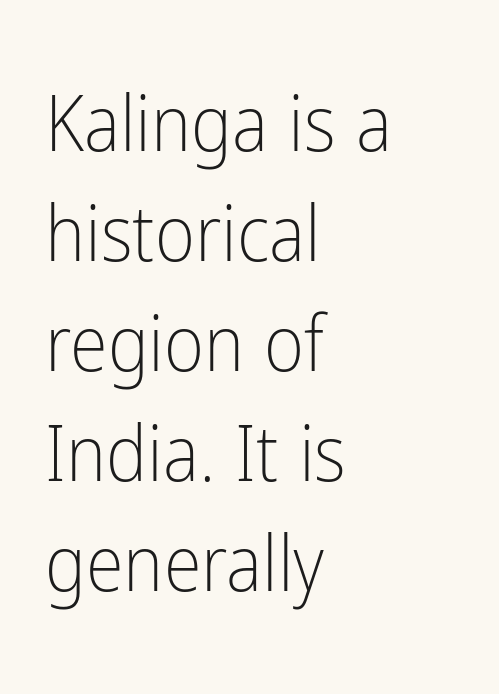
{"serif": "no", "italic": "no", "bold": "no", "weight": "light", "width": "condensed", "stroke_contrast": "low", "x_height": "medium", "monospaced": "no", "underline": "no", "align": "left", "line_spacing": "normal", "line_spacing_ratio": 1.43, "letter_spacing": "normal", "letter_spacing_em": 0.0, "glyph_px": 77}
